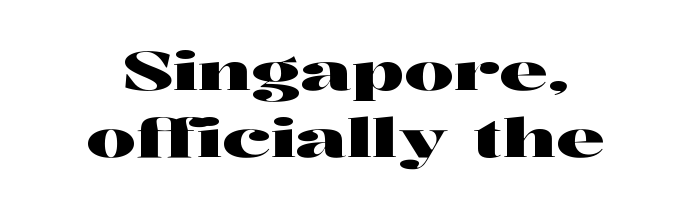
Q: Is the text italic (slanted)? A: No, it is upright.
Q: Is the typeface a serif or a sans-serif typeface? A: Serif.
Q: Is the text underlined? A: No.
Q: How is the paragraph aligned? A: Centered.
Q: Is the spacing between letters normal or unusually wide? A: Normal.
Q: Width (condensed, normal, or wide)? A: Wide.
Q: Stroke contrast? A: High.
Q: x-height? A: Medium.
Q: Monospaced? A: No.
